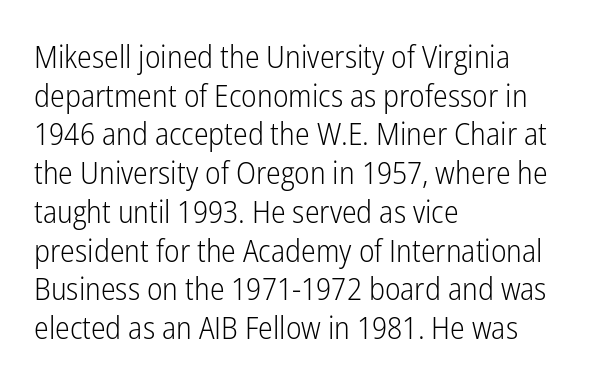
The image shows 31 px light, condensed sans-serif type, upright; set left-aligned, normal line spacing (1.25x), normal letter spacing, not underlined; low stroke contrast and a medium x-height.
